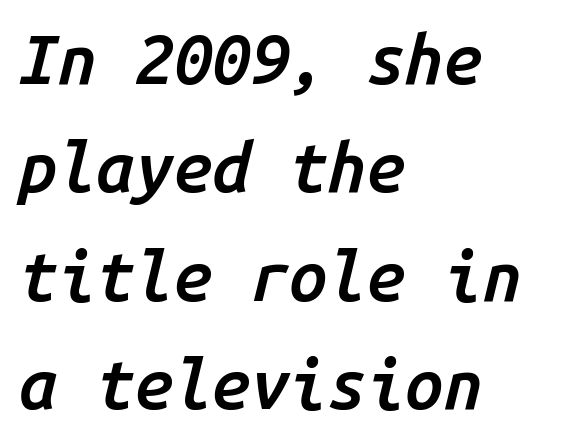
Vertically, the passage feels balanced, rows spaced as you'd expect. There is no visible air inserted between adjacent glyphs. Line starts are locked; line ends wander. On the weight axis this lands at semibold, roughly 600.
